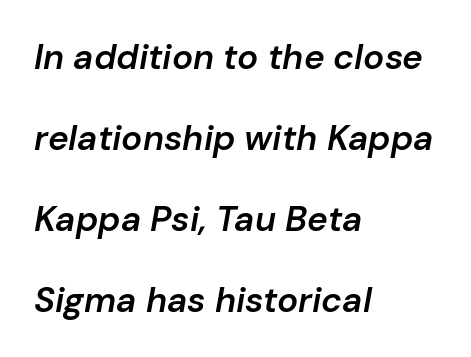
Here the glyphs are tracked normally, forming tight word shapes. Quick note: italic. I'd describe the lettering as semibold — firm but not a full bold. Line beginnings align vertically; line endings do not. Reading down the column, the eye jumps a long way to each next line. These lines are rendered in a variable-pitch font.
